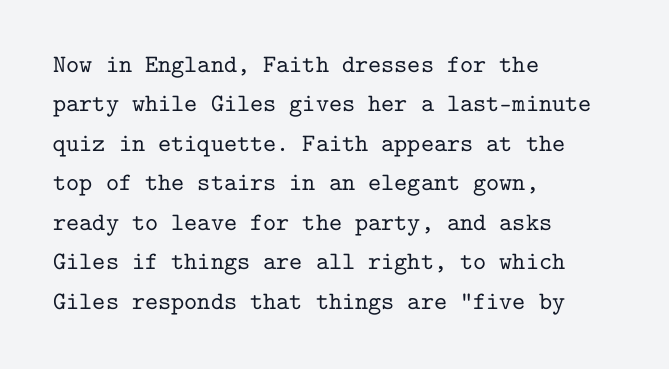
Q: Is the text italic (slanted)? A: No, it is upright.
Q: Is the text underlined? A: No.
Q: How is the paragraph aligned? A: Left-aligned.
Q: Is the spacing between letters normal or unusually wide? A: Normal.
Q: Is the spacing between lines tight, normal or loose? A: Normal.
